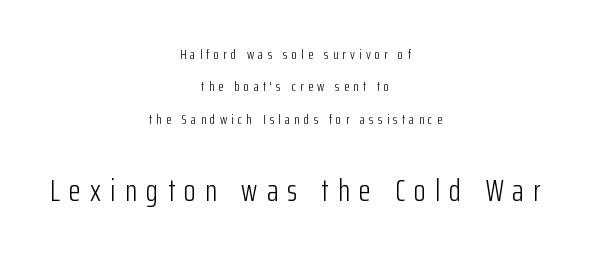
The image shows 31 px light, condensed sans-serif type, upright; set centered, loose line spacing (2.31x), unusually wide letter spacing (+0.3 em), not underlined; the second (bottom) block is 2.21x larger; low stroke contrast and a medium x-height.
